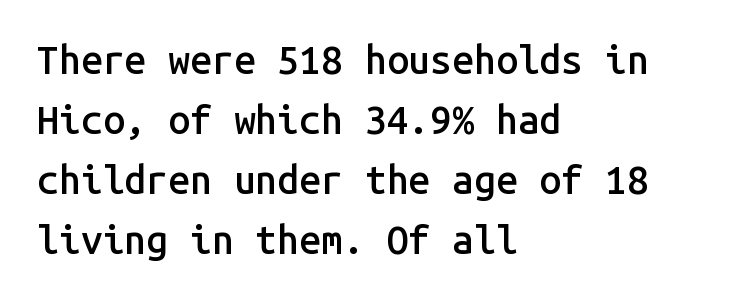
The image shows 39 px semibold sans-serif type, upright, monospaced; set left-aligned, normal line spacing (1.54x), normal letter spacing, not underlined; low stroke contrast and a medium x-height.
